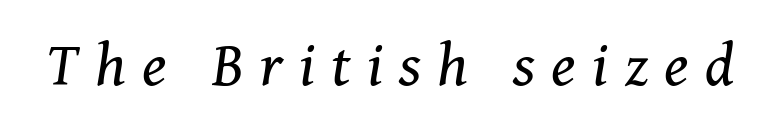
Does the lettering tilt? It does — this is italic. Is this a fixed-width face? No — the glyphs have proportional, varying widths. Caption: expanded tracking, letters set apart. Beneath every word, the page is bare. What kind of face is this? One with serifs.
